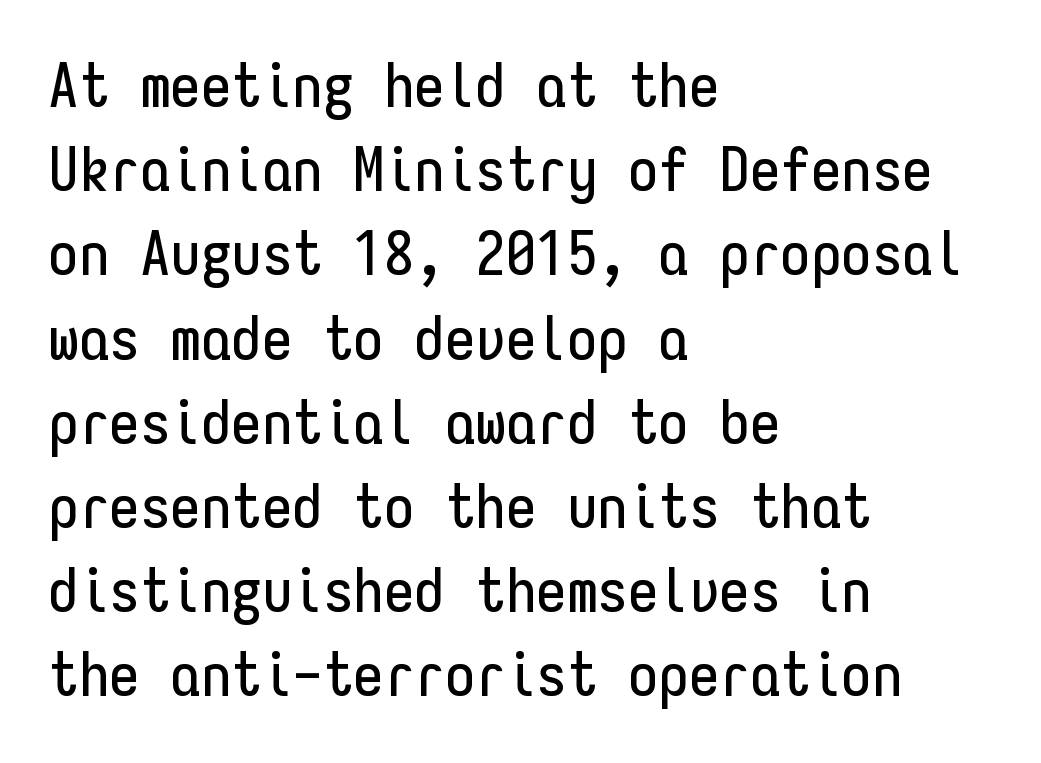
{"serif": "no", "italic": "no", "width": "condensed", "stroke_contrast": "low", "x_height": "medium", "monospaced": "yes", "underline": "no", "align": "left", "line_spacing": "normal", "line_spacing_ratio": 1.38, "letter_spacing": "normal", "letter_spacing_em": 0.0, "glyph_px": 61}
